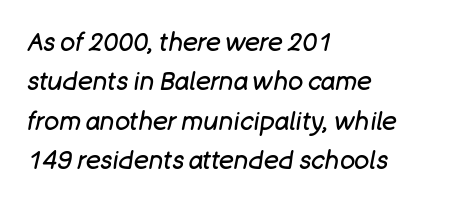
The rendering anchors every line to the left-hand side. Slanted lettering throughout. Evenly set lines give the paragraph a standard silhouette. Words float on clear page, feet unadorned. The weight tops out at a normal text grade. Students, note that the glyphs here touch the page at normal intervals.
